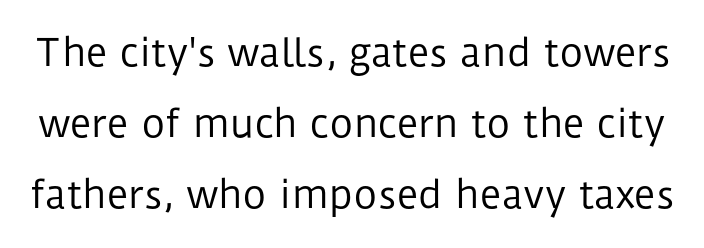
The image shows 37 px regular-weight sans-serif type, upright; set loose line spacing (1.92x), normal letter spacing, not underlined; low stroke contrast and a medium x-height.
